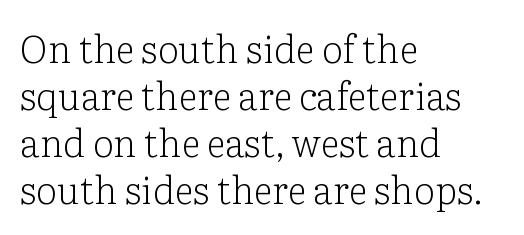
Q: Is the text bold? A: No.
Q: Is the text italic (slanted)? A: No, it is upright.
Q: Is the typeface a serif or a sans-serif typeface? A: Serif.
Q: Is the text underlined? A: No.
Q: How is the paragraph aligned? A: Left-aligned.
Q: Is the spacing between letters normal or unusually wide? A: Normal.
Q: Width (condensed, normal, or wide)? A: Normal.
Q: Stroke contrast? A: Low.
Q: x-height? A: Medium.
Q: Monospaced? A: No.
